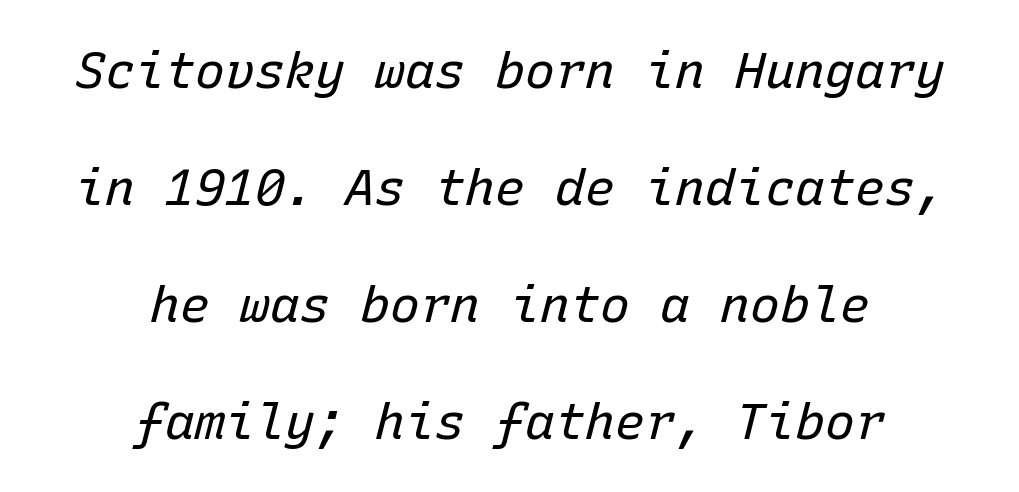
The letterforms sit shoulder to shoulder at normal distance. Posture: slanted. The paragraph shown floats in the horizontal middle. A clean baseline with only descenders dipping below it. Is the stroke heavy? The answer is a plain regular-or-lighter. The letters march in equal steps, a hallmark of fixed-pitch type.
